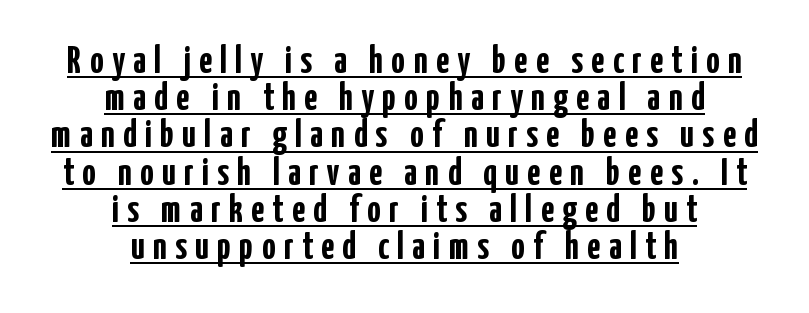
Do the characters align in a grid? No, the font is proportional. As a designer I'd log this as weight 700, bold. The lines are quadded center. A typographer would call this underscored text. Leading: reduced. This sample uses an upright cut, with every glyph sitting square on the baseline.
